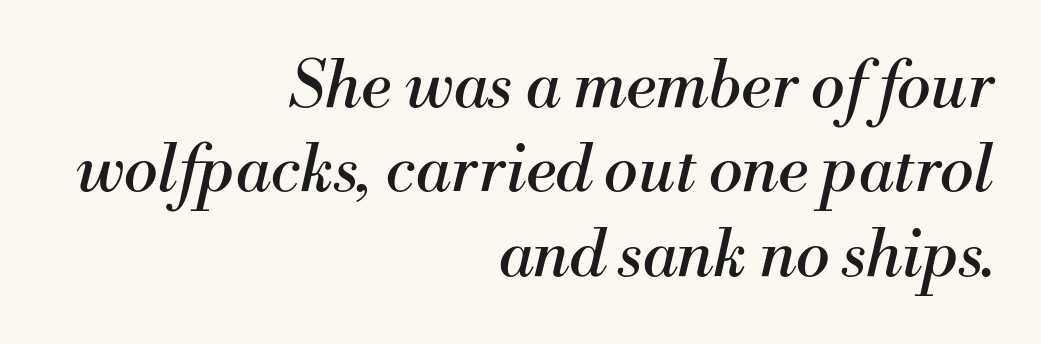
The image shows 64 px regular-weight serif type, italic (leaning right); set right-aligned, normal line spacing (1.32x), normal letter spacing, not underlined; medium stroke contrast and a small x-height.
